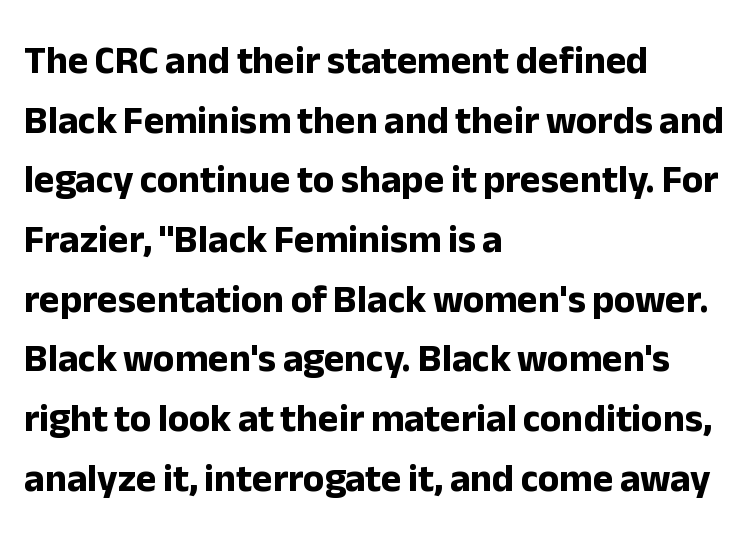
Leftover space on each line is placed entirely after the last word. Think of a printed novel: that variable character pitch is what you see here. Rule under the text: the space is simply empty. Serif or sans? Sans — the stroke terminals are bare. Short note: letters normally spaced.
